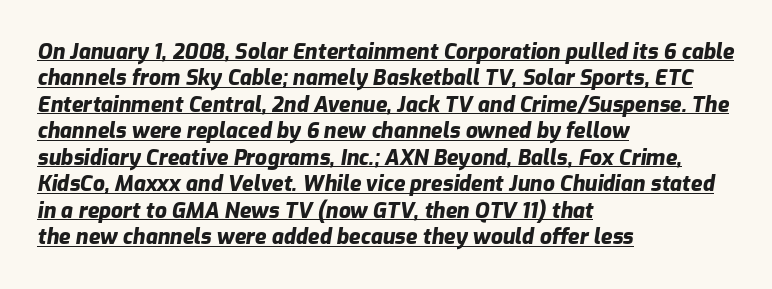
{"italic": "yes", "lean": "right", "slant_degrees": 9, "bold": "yes", "underline": "yes", "align": "left", "line_spacing": "normal", "line_spacing_ratio": 1.26, "letter_spacing": "normal", "letter_spacing_em": 0.0, "glyph_px": 21}
